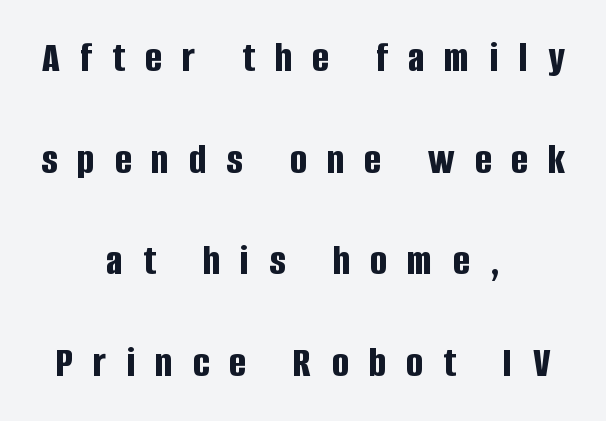
{"serif": "no", "italic": "no", "bold": "yes", "weight": "bold", "width": "condensed", "stroke_contrast": "low", "x_height": "large", "monospaced": "no", "underline": "no", "align": "center", "line_spacing": "loose", "line_spacing_ratio": 2.31, "letter_spacing": "wide", "letter_spacing_em": 0.46, "glyph_px": 44}
